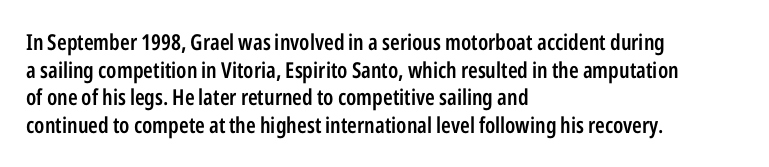
Q: Is the text bold? A: Semi-bold.
Q: Is the text italic (slanted)? A: No, it is upright.
Q: Is the text underlined? A: No.
Q: How is the paragraph aligned? A: Left-aligned.
Q: Is the spacing between letters normal or unusually wide? A: Normal.
Q: Is the spacing between lines tight, normal or loose? A: Normal.
